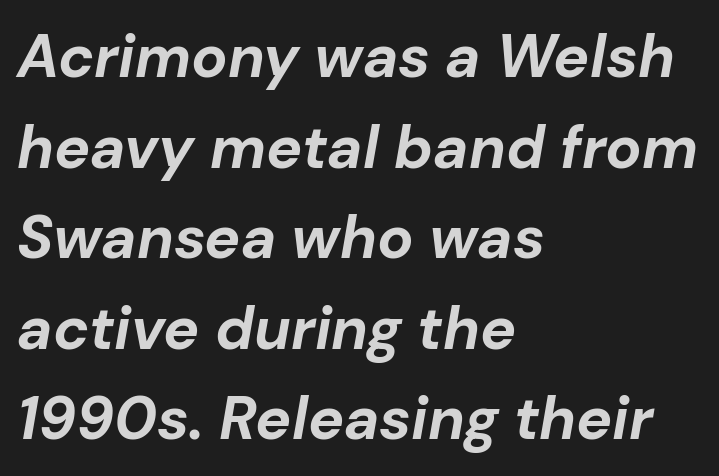
Q: Is the text bold? A: Yes.
Q: Is the text italic (slanted)? A: Yes, it leans right by about 10 degrees.
Q: Is the text underlined? A: No.
Q: How is the paragraph aligned? A: Left-aligned.
Q: Is the spacing between letters normal or unusually wide? A: Normal.
Q: Is the spacing between lines tight, normal or loose? A: Normal.
Q: Width (condensed, normal, or wide)? A: Normal.
Q: Stroke contrast? A: Low.
Q: x-height? A: Medium.
Q: Monospaced? A: No.
